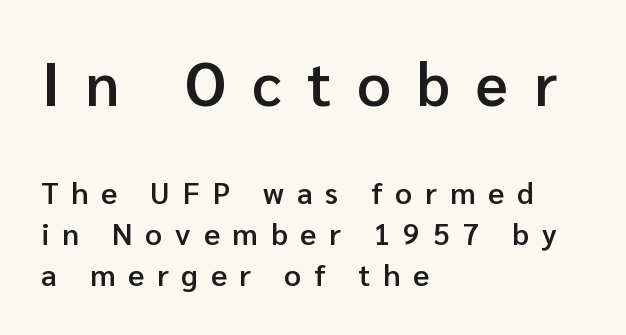
Q: Is the text bold? A: Semi-bold.
Q: Is the text italic (slanted)? A: No, it is upright.
Q: Is the typeface a serif or a sans-serif typeface? A: Sans-serif.
Q: Is the text underlined? A: No.
Q: How is the paragraph aligned? A: Left-aligned.
Q: Is the spacing between letters normal or unusually wide? A: Unusually wide.
Q: Is the spacing between lines tight, normal or loose? A: Normal.
Q: Which block of text is set in a larger size, the first (top) or the second (bottom)? A: The first (top) one.
Q: Width (condensed, normal, or wide)? A: Normal.
Q: Stroke contrast? A: Low.
Q: x-height? A: Medium.
Q: Monospaced? A: No.
